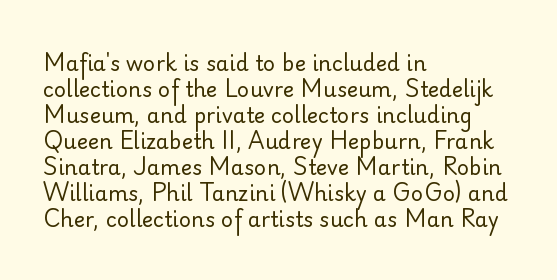
The image shows 21 px text type, upright; set left-aligned, line spacing 1.24x, normal letter spacing, not underlined.
